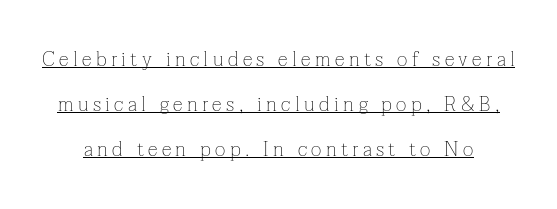
Q: Is the text bold? A: No.
Q: Is the text italic (slanted)? A: No, it is upright.
Q: Is the text underlined? A: Yes.
Q: Is the spacing between letters normal or unusually wide? A: Unusually wide.
Q: Is the spacing between lines tight, normal or loose? A: Loose.
